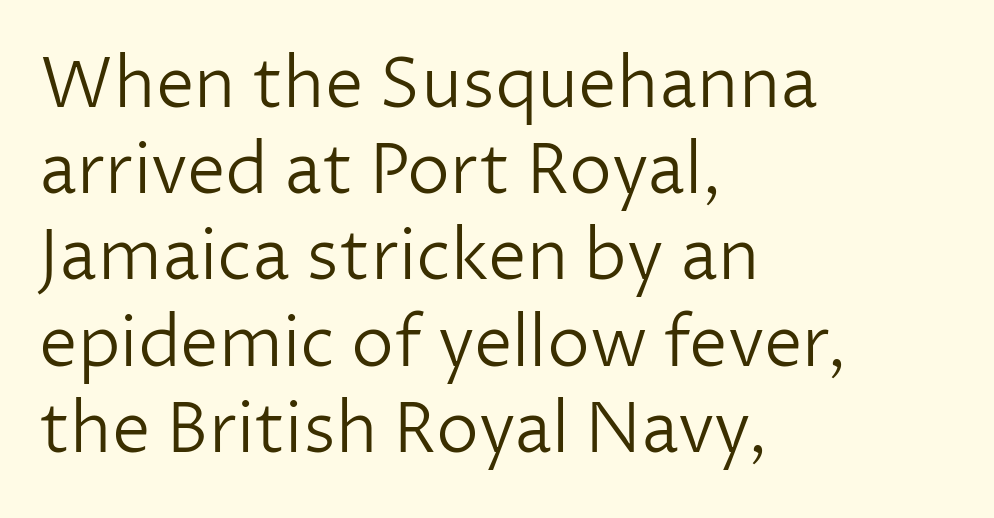
The image shows 69 px light sans-serif type, upright; set left-aligned, normal line spacing (1.25x), normal letter spacing, not underlined; low stroke contrast and a medium x-height.
